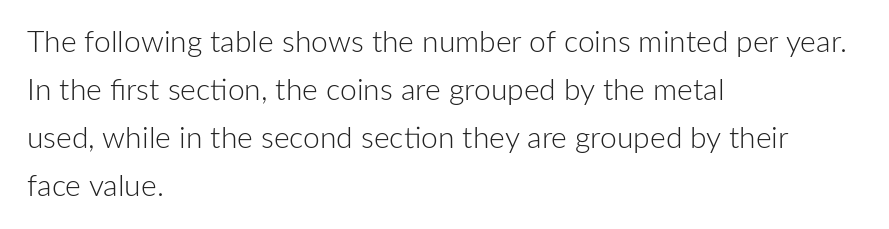
{"serif": "no", "italic": "no", "bold": "no", "weight": "light", "width": "normal", "stroke_contrast": "low", "x_height": "medium", "monospaced": "no", "underline": "no", "align": "left", "line_spacing": "normal", "line_spacing_ratio": 1.6, "letter_spacing": "normal", "letter_spacing_em": 0.0, "glyph_px": 30}
